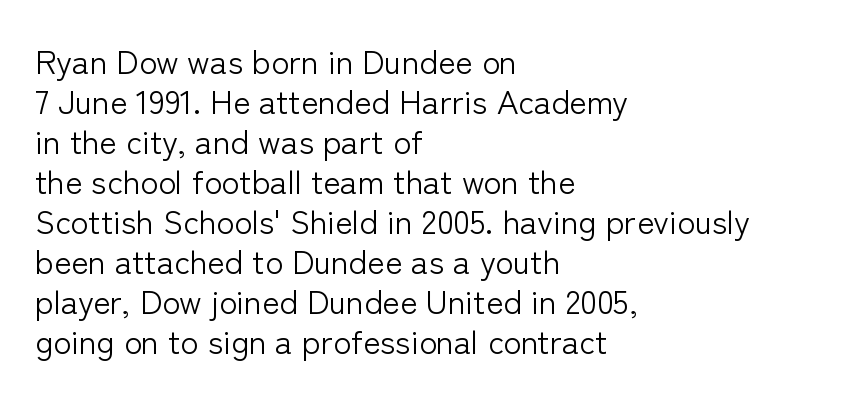
The image shows 33 px light sans-serif type, upright; set left-aligned, line spacing 1.21x, normal letter spacing, not underlined; low stroke contrast and a medium x-height.
